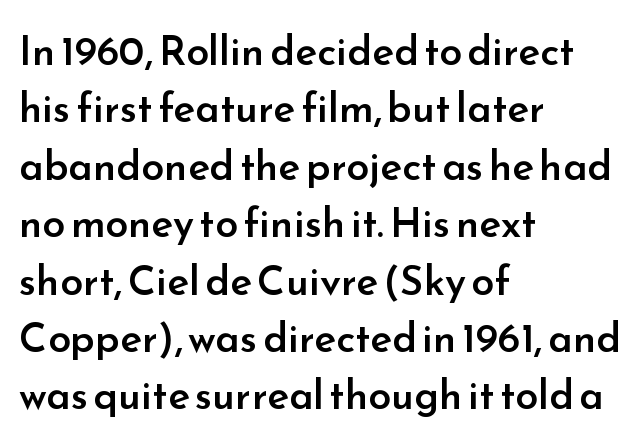
Q: Is the text bold? A: Semi-bold.
Q: Is the text italic (slanted)? A: No, it is upright.
Q: Is the typeface a serif or a sans-serif typeface? A: Sans-serif.
Q: Is the text underlined? A: No.
Q: How is the paragraph aligned? A: Left-aligned.
Q: Is the spacing between letters normal or unusually wide? A: Normal.
Q: Is the spacing between lines tight, normal or loose? A: Normal.
Q: Width (condensed, normal, or wide)? A: Normal.
Q: Stroke contrast? A: Low.
Q: x-height? A: Small.
Q: Monospaced? A: No.
